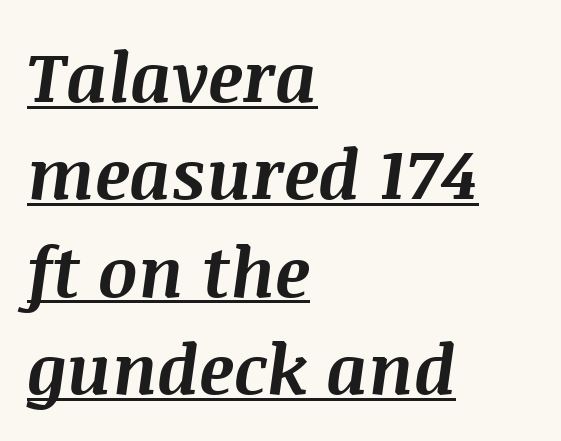
{"italic": "yes", "lean": "right", "slant_degrees": 8, "bold": "yes", "weight": "bold", "width": "normal", "stroke_contrast": "medium", "x_height": "large", "monospaced": "no", "underline": "yes", "align": "left", "line_spacing": "normal", "line_spacing_ratio": 1.41, "letter_spacing": "normal", "letter_spacing_em": 0.0, "glyph_px": 69}
